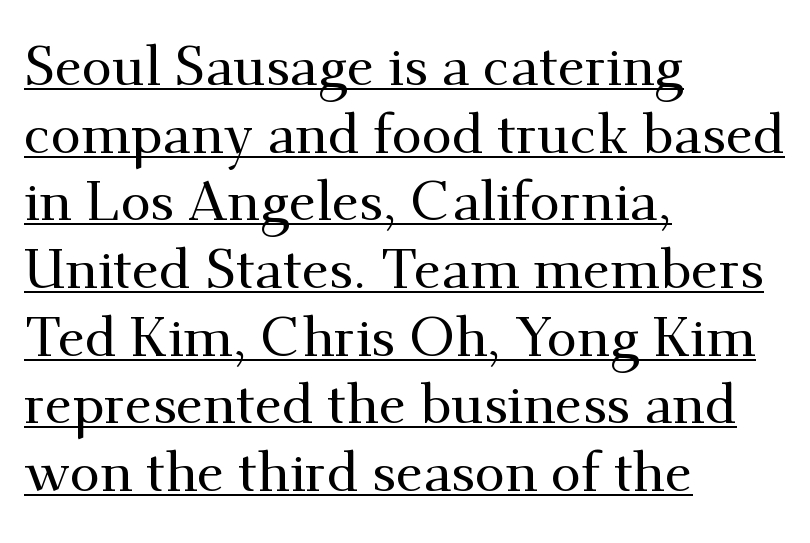
The image shows 55 px serif type, upright; set left-aligned, line spacing 1.23x, normal letter spacing, underlined; medium stroke contrast and a small x-height.
